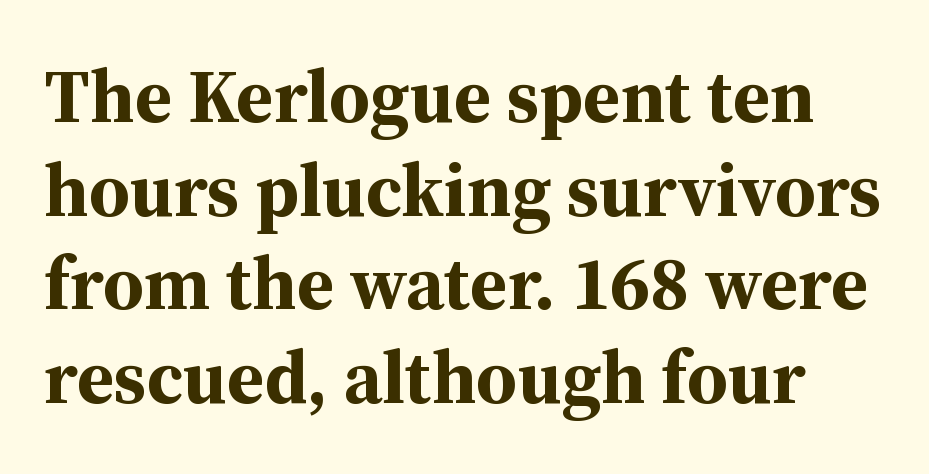
{"serif": "yes", "italic": "no", "bold": "yes", "weight": "bold", "width": "normal", "stroke_contrast": "medium", "x_height": "medium", "monospaced": "no", "underline": "no", "line_spacing": "normal", "line_spacing_ratio": 1.25, "letter_spacing": "normal", "letter_spacing_em": 0.0, "glyph_px": 75}
